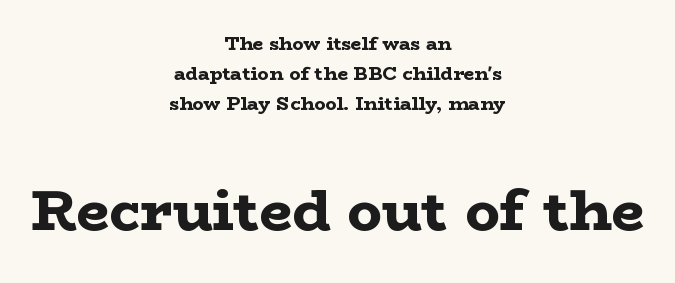
The image shows 58 px bold, wide serif type, upright; set centered, normal line spacing (1.57x), normal letter spacing, not underlined; the second (bottom) block is 3.05x larger; low stroke contrast and a medium x-height.
